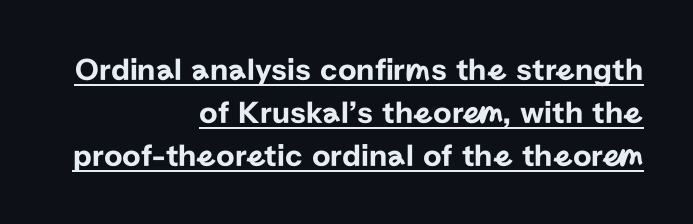
{"serif": "no", "italic": "no", "width": "normal", "stroke_contrast": "low", "x_height": "medium", "monospaced": "no", "underline": "yes", "align": "right", "line_spacing": "normal", "line_spacing_ratio": 1.34, "letter_spacing": "normal", "letter_spacing_em": 0.0, "glyph_px": 32}
